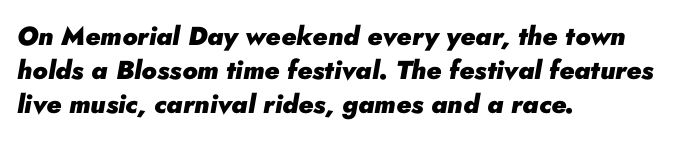
{"italic": "yes", "lean": "right", "slant_degrees": 10, "bold": "yes", "underline": "no", "align": "left", "line_spacing": "normal", "line_spacing_ratio": 1.31, "letter_spacing": "normal", "letter_spacing_em": 0.0, "glyph_px": 26}
